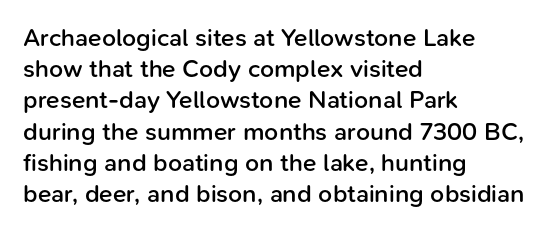
{"italic": "no", "bold": "semi", "underline": "no", "align": "left", "line_spacing": "normal", "line_spacing_ratio": 1.25, "letter_spacing": "normal", "letter_spacing_em": 0.0, "glyph_px": 25}
